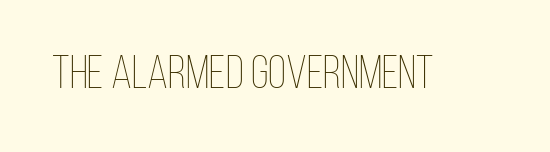
Q: Is the text bold? A: No.
Q: Is the text italic (slanted)? A: No, it is upright.
Q: Is the text underlined? A: No.
Q: Is the spacing between letters normal or unusually wide? A: Normal.
Q: Width (condensed, normal, or wide)? A: Condensed.
Q: Stroke contrast? A: Low.
Q: x-height? A: Large.
Q: Monospaced? A: No.
